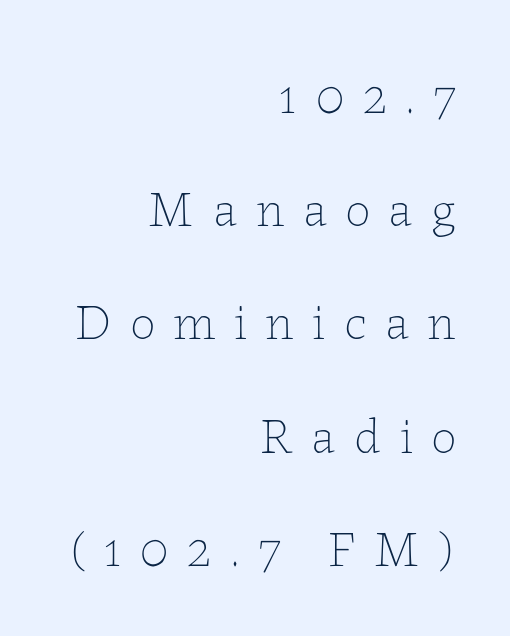
Q: Is the text bold? A: No.
Q: Is the text italic (slanted)? A: No, it is upright.
Q: Is the text underlined? A: No.
Q: How is the paragraph aligned? A: Right-aligned.
Q: Is the spacing between letters normal or unusually wide? A: Unusually wide.
Q: Is the spacing between lines tight, normal or loose? A: Loose.
Q: Width (condensed, normal, or wide)? A: Normal.
Q: Stroke contrast? A: Low.
Q: x-height? A: Medium.
Q: Monospaced? A: No.
